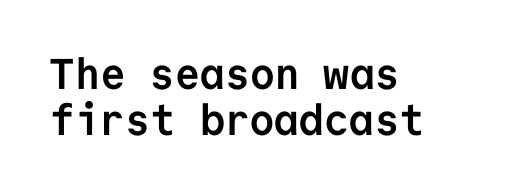
The image shows 43 px semibold sans-serif type, upright, monospaced; set left-aligned, tight line spacing (1.06x), normal letter spacing, not underlined; low stroke contrast and a medium x-height.
